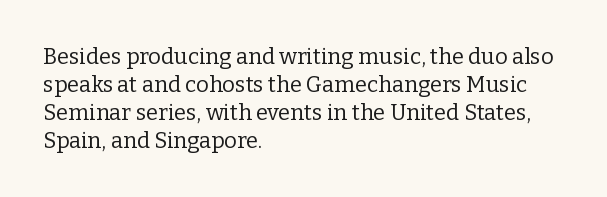
The image shows 22 px text type, upright; set left-aligned, normal line spacing (1.27x), normal letter spacing, not underlined.
